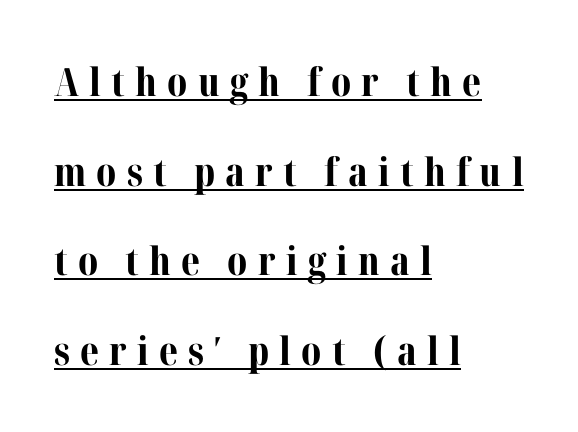
This block would shrink considerably if given ordinary leading; it's expanded now. The face used here appears with an underline applied. The tracking jumps out immediately: characters are airy and widely separated. Weight: bold.
